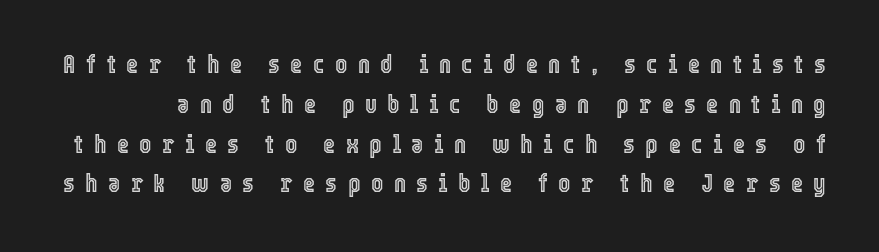
Does extra space separate the letters? Yes, quite a lot of it. The string is rendered with underlining switched off. The typography opts for an upright posture over an oblique one. Line spacing here is normal.
